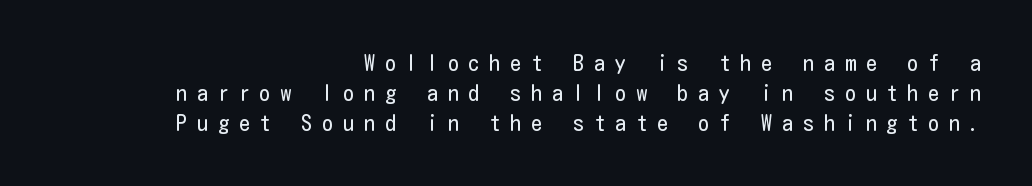
Rows of type keep a routine distance in the vertical direction. Descender tails drop into unmarked territory. Substantial extra tracking has been applied to these lines. Unlike italic type, these characters show no tilt at all.
